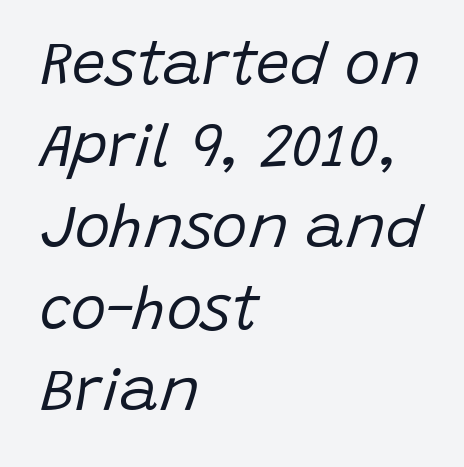
Think of a printed novel: that variable character pitch is what you see here. Leftover space on each line is placed entirely after the last word. The font sits on the lighter half of the weight spectrum, regular included. Style check: oblique. Horizontal bands of white between lines are of average thickness.
